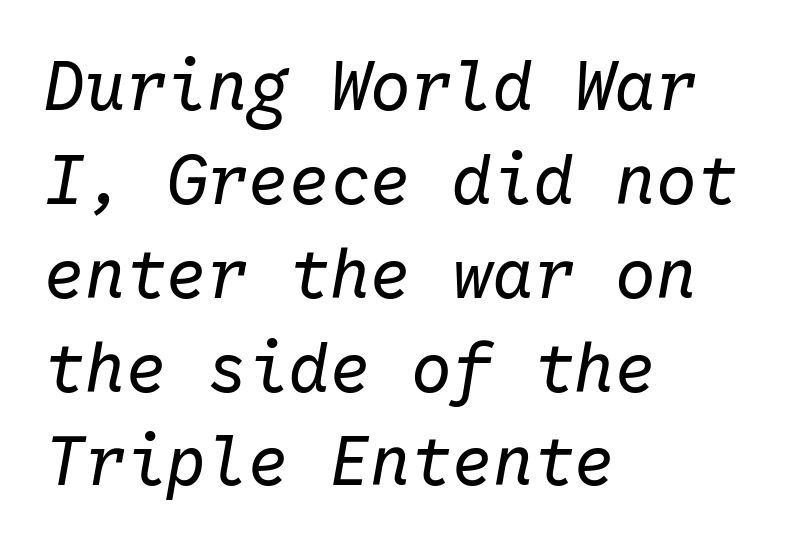
{"italic": "yes", "lean": "right", "slant_degrees": 10, "bold": "no", "weight": "regular", "width": "normal", "stroke_contrast": "low", "x_height": "medium", "monospaced": "yes", "underline": "no", "align": "left", "line_spacing": "normal", "line_spacing_ratio": 1.38, "letter_spacing": "normal", "letter_spacing_em": 0.0, "glyph_px": 68}
